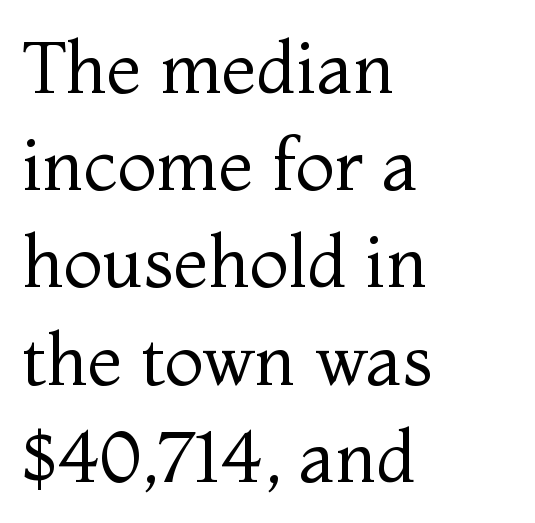
The image shows 72 px regular-weight serif type, upright; set left-aligned, normal line spacing (1.35x), normal letter spacing, not underlined; medium stroke contrast and a medium x-height.
